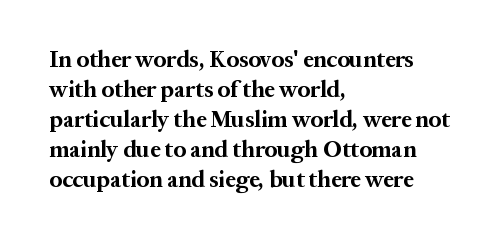
Q: Is the text bold? A: Yes.
Q: Is the text italic (slanted)? A: No, it is upright.
Q: Is the text underlined? A: No.
Q: How is the paragraph aligned? A: Left-aligned.
Q: Is the spacing between letters normal or unusually wide? A: Normal.
Q: Is the spacing between lines tight, normal or loose? A: Normal.
